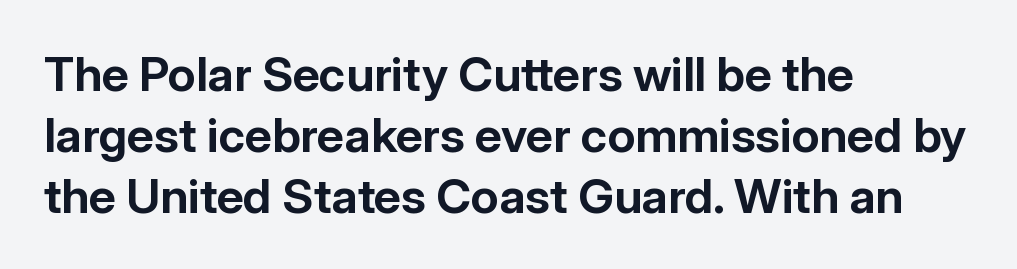
Standard letterfit; no display-style spreading of the glyphs. Heavy, bold letterforms. What kind of face is this? One without serifs — a sans. The lines sit at an ordinary, default distance from one another. The lines are quadded left.
